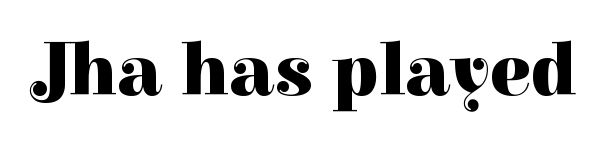
Q: Is the text bold? A: Yes.
Q: Is the text italic (slanted)? A: No, it is upright.
Q: Is the typeface a serif or a sans-serif typeface? A: Serif.
Q: Is the text underlined? A: No.
Q: Is the spacing between letters normal or unusually wide? A: Normal.
Q: Width (condensed, normal, or wide)? A: Normal.
Q: Stroke contrast? A: High.
Q: x-height? A: Medium.
Q: Monospaced? A: No.
